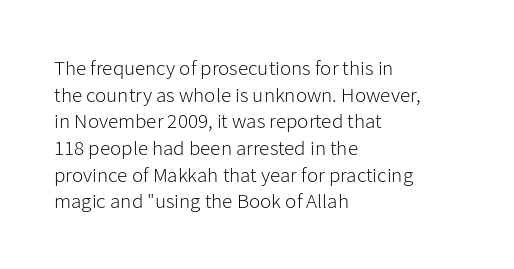
Q: Is the text bold? A: No.
Q: Is the text italic (slanted)? A: No, it is upright.
Q: Is the text underlined? A: No.
Q: How is the paragraph aligned? A: Left-aligned.
Q: Is the spacing between letters normal or unusually wide? A: Normal.
Q: Is the spacing between lines tight, normal or loose? A: Normal.
